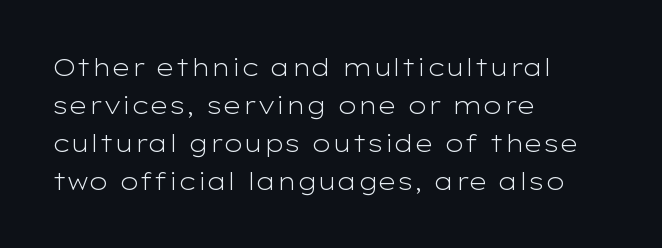
Q: Is the text bold? A: No.
Q: Is the text italic (slanted)? A: No, it is upright.
Q: Is the text underlined? A: No.
Q: How is the paragraph aligned? A: Left-aligned.
Q: Is the spacing between letters normal or unusually wide? A: Normal.
Q: Is the spacing between lines tight, normal or loose? A: Normal.
